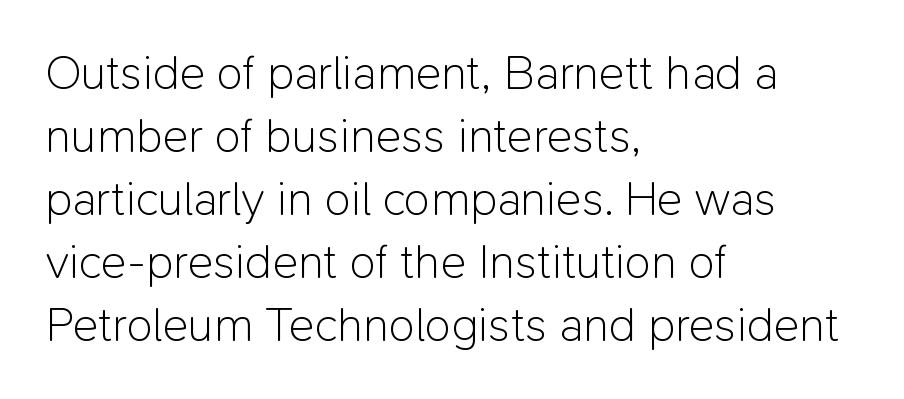
Does the copy run flush right? No — it runs flush left. Character widths vary here, with narrow letters taking less room than wide ones. A light-to-regular cut is what we see here. Honestly, the row spacing looks completely unremarkable. Is the letter spacing exaggerated? No — it looks like the ordinary default.
